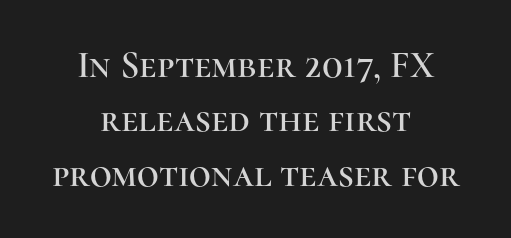
Has an underline been added? It has not. Every stem runs plumb, perpendicular to the baseline. Each letter keeps its own natural width here, so spacing adapts to shape. Quick note: interline space is typical. Alignment: centered. Examine the stroke ends and you'll spot serifs.
